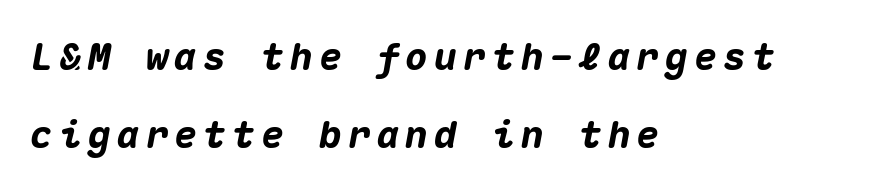
The paragraph shown leans on its left margin. The text carries the slant typical of an italic or oblique font. Think of a typewriter: that constant character pitch is what you see here. A bare baseline throughout the passage.
